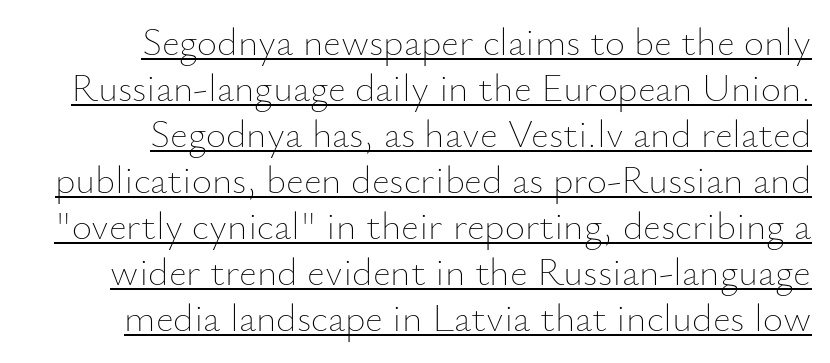
The image shows 39 px thin type, upright; set right-aligned, line spacing 1.18x, normal letter spacing, underlined; low stroke contrast and a small x-height.
